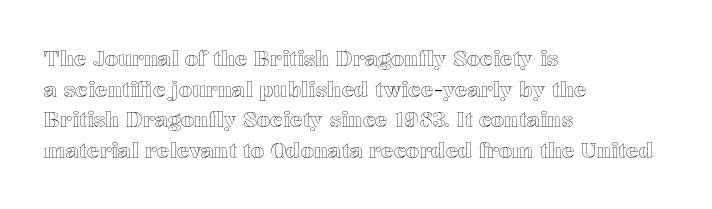
Style check: upright. Quick note: interline space is typical. This sample uses plain, unmodified letter spacing. In CSS terms this would be text-align: left.
